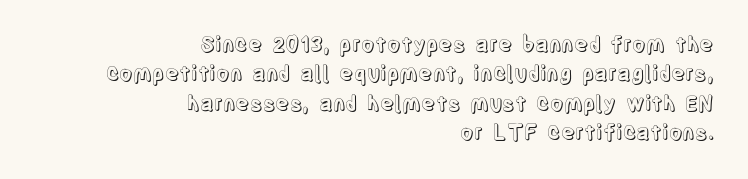
The image shows 21 px text type, upright; set right-aligned, normal line spacing (1.4x), normal letter spacing, not underlined.
